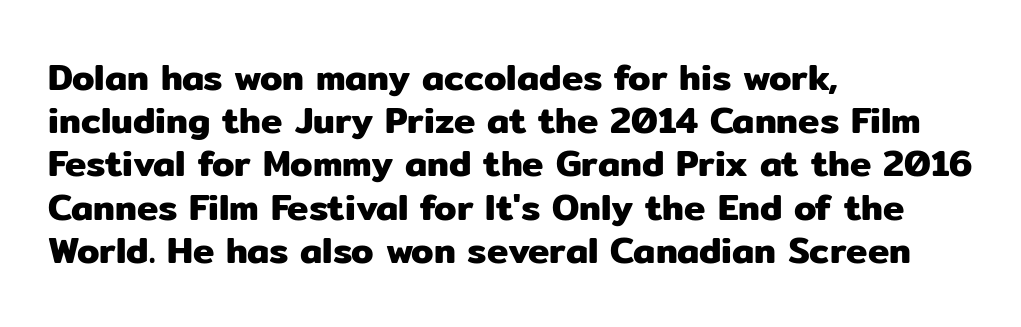
The image shows 36 px sans-serif type, upright; set left-aligned, line spacing 1.2x, normal letter spacing, not underlined; low stroke contrast and a medium x-height.
